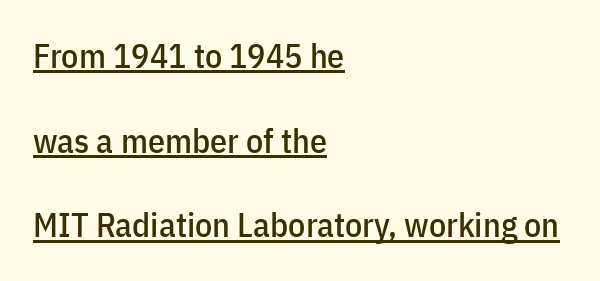
{"serif": "no", "italic": "no", "width": "condensed", "stroke_contrast": "low", "x_height": "medium", "monospaced": "no", "underline": "yes", "align": "left", "line_spacing": "loose", "line_spacing_ratio": 2.49, "letter_spacing": "normal", "letter_spacing_em": 0.0, "glyph_px": 34}
